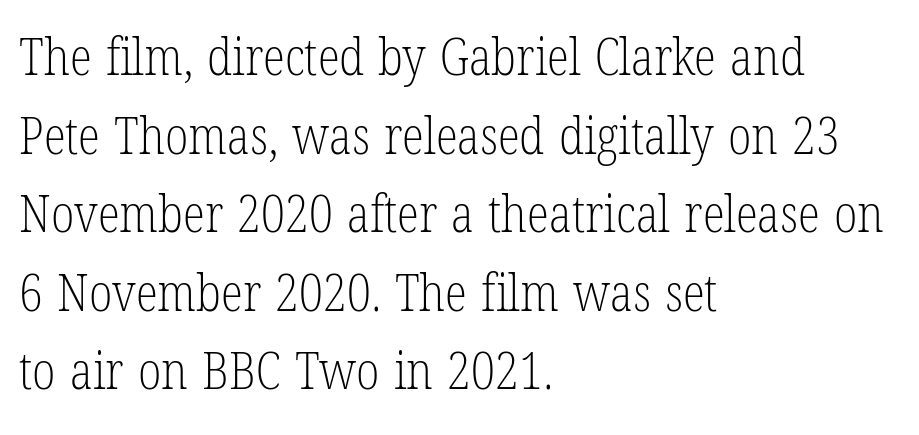
The image shows 51 px light, condensed serif type, upright; set left-aligned, normal line spacing (1.54x), normal letter spacing, not underlined; low stroke contrast and a medium x-height.
